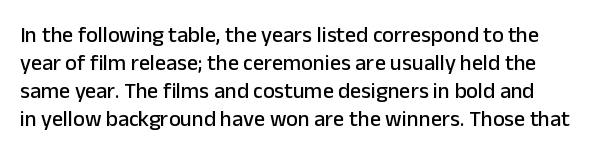
{"italic": "no", "underline": "no", "align": "left", "line_spacing": "normal", "line_spacing_ratio": 1.27, "letter_spacing": "normal", "letter_spacing_em": 0.0, "glyph_px": 22}
